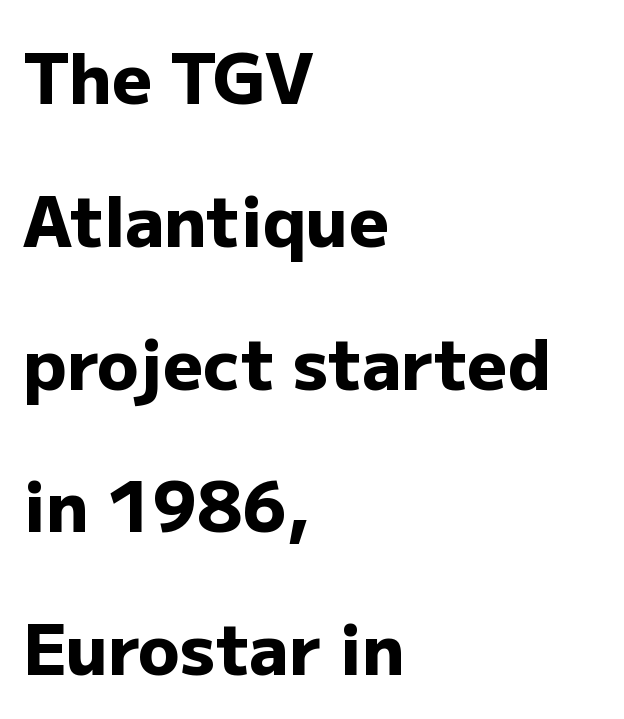
Q: Is the text bold? A: Yes.
Q: Is the text italic (slanted)? A: No, it is upright.
Q: Is the typeface a serif or a sans-serif typeface? A: Sans-serif.
Q: Is the text underlined? A: No.
Q: How is the paragraph aligned? A: Left-aligned.
Q: Is the spacing between letters normal or unusually wide? A: Normal.
Q: Is the spacing between lines tight, normal or loose? A: Loose.
Q: Width (condensed, normal, or wide)? A: Normal.
Q: Stroke contrast? A: Low.
Q: x-height? A: Medium.
Q: Monospaced? A: No.
